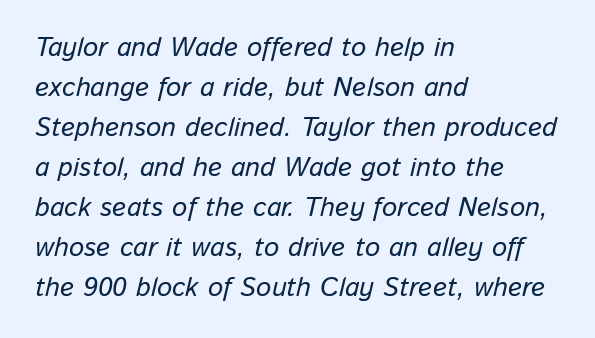
The image shows 27 px text type, italic (leaning right); set left-aligned, normal line spacing (1.48x), normal letter spacing, not underlined.
